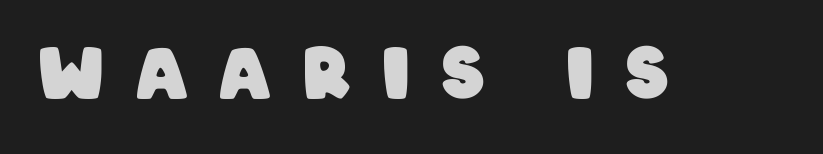
Q: Is the text bold? A: Yes.
Q: Is the typeface a serif or a sans-serif typeface? A: Sans-serif.
Q: Is the text underlined? A: No.
Q: Is the spacing between letters normal or unusually wide? A: Unusually wide.
Q: Width (condensed, normal, or wide)? A: Condensed.
Q: Stroke contrast? A: Low.
Q: x-height? A: Large.
Q: Monospaced? A: No.
